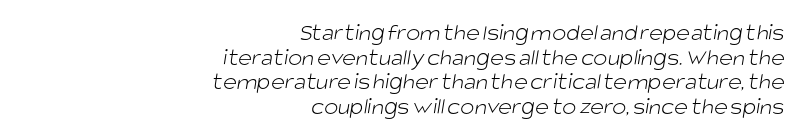
{"bold": "no", "underline": "no", "align": "right", "line_spacing": "tight", "line_spacing_ratio": 1.03, "letter_spacing": "normal", "letter_spacing_em": 0.0, "glyph_px": 24}
